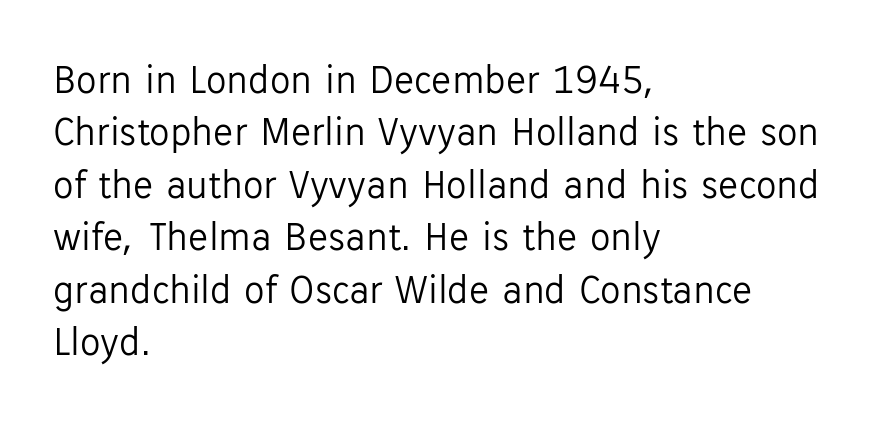
{"serif": "no", "italic": "no", "bold": "no", "weight": "light", "width": "normal", "stroke_contrast": "low", "x_height": "medium", "monospaced": "no", "underline": "no", "align": "left", "line_spacing": "normal", "line_spacing_ratio": 1.28, "letter_spacing": "normal", "letter_spacing_em": 0.0, "glyph_px": 41}
